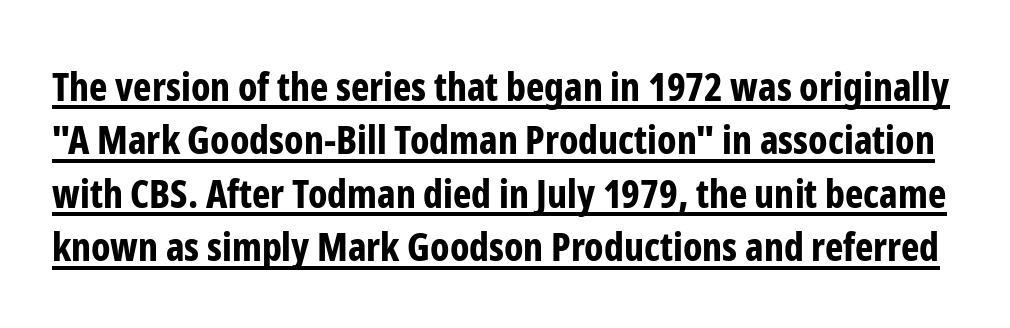
{"serif": "no", "italic": "no", "bold": "yes", "weight": "bold", "width": "condensed", "stroke_contrast": "low", "x_height": "medium", "monospaced": "no", "underline": "yes", "line_spacing": "normal", "line_spacing_ratio": 1.37, "letter_spacing": "normal", "letter_spacing_em": 0.0, "glyph_px": 39}
